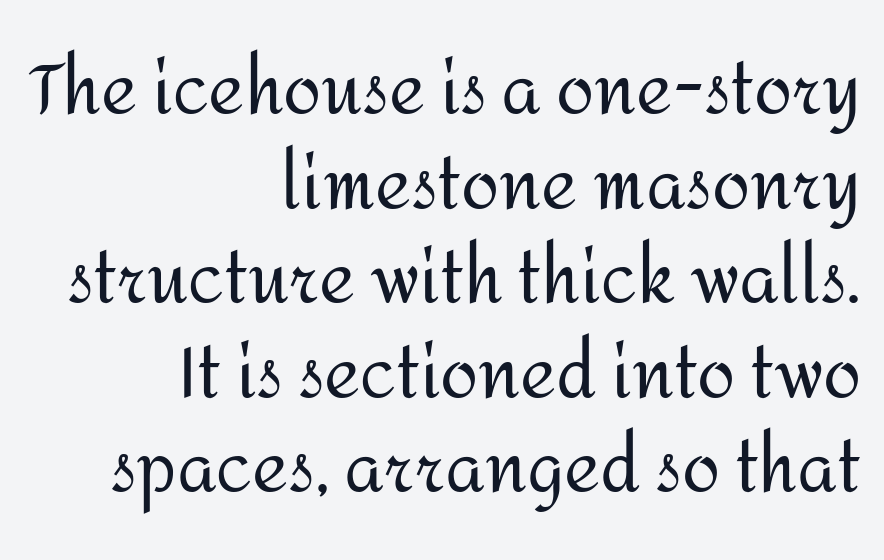
Q: Is the text bold? A: No.
Q: Is the text italic (slanted)? A: No, it is upright.
Q: Is the typeface a serif or a sans-serif typeface? A: Sans-serif.
Q: Is the text underlined? A: No.
Q: How is the paragraph aligned? A: Right-aligned.
Q: Is the spacing between letters normal or unusually wide? A: Normal.
Q: Is the spacing between lines tight, normal or loose? A: Normal.
Q: Width (condensed, normal, or wide)? A: Normal.
Q: Stroke contrast? A: Medium.
Q: x-height? A: Medium.
Q: Monospaced? A: No.
